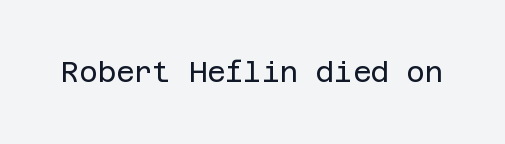
The image shows 28 px regular-weight sans-serif type, upright; set normal letter spacing, not underlined; low stroke contrast and a large x-height.
